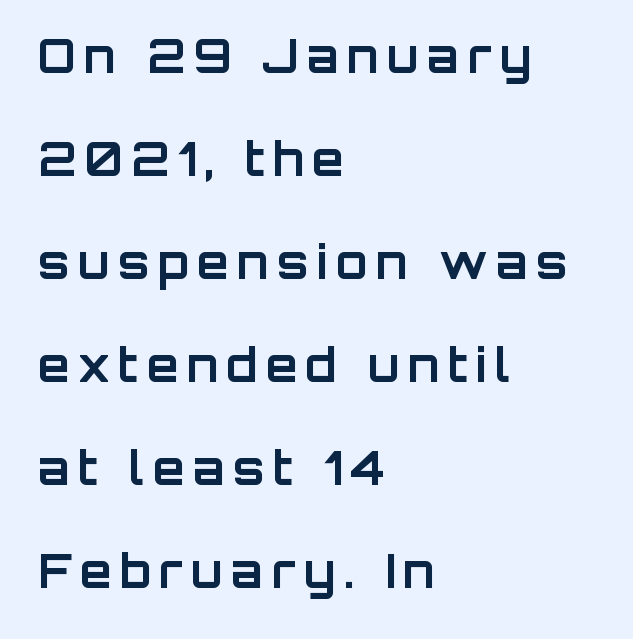
Q: Is the text bold? A: Yes.
Q: Is the text italic (slanted)? A: No, it is upright.
Q: Is the typeface a serif or a sans-serif typeface? A: Sans-serif.
Q: Is the text underlined? A: No.
Q: How is the paragraph aligned? A: Left-aligned.
Q: Is the spacing between lines tight, normal or loose? A: Loose.
Q: Width (condensed, normal, or wide)? A: Normal.
Q: Stroke contrast? A: Low.
Q: x-height? A: Large.
Q: Monospaced? A: No.
